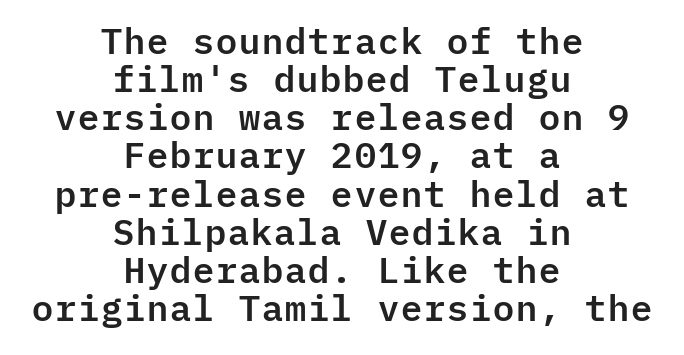
The image shows 36 px sans-serif type, upright, monospaced; set centered, tight line spacing (1.06x), normal letter spacing, not underlined; low stroke contrast and a medium x-height.
